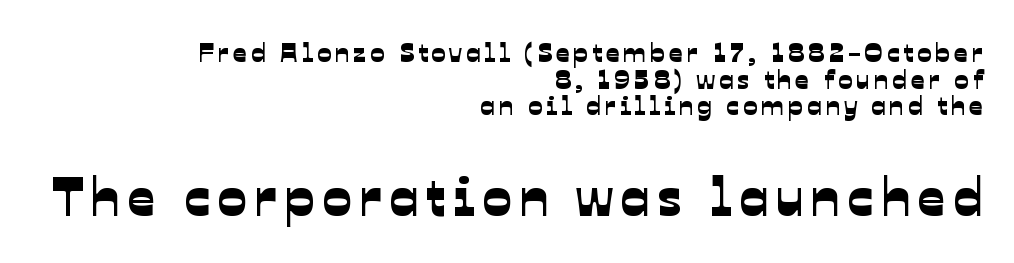
{"serif": "no", "width": "normal", "stroke_contrast": "low", "x_height": "medium", "monospaced": "no", "underline": "no", "align": "right", "line_spacing": "tight", "line_spacing_ratio": 0.99, "larger_block": "second", "size_ratio": 2.0, "glyph_px": 54}
